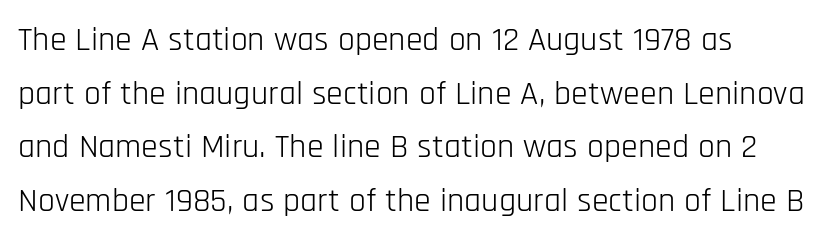
The image shows 34 px light, condensed sans-serif type, upright; set normal line spacing (1.58x), normal letter spacing, not underlined; low stroke contrast and a large x-height.
